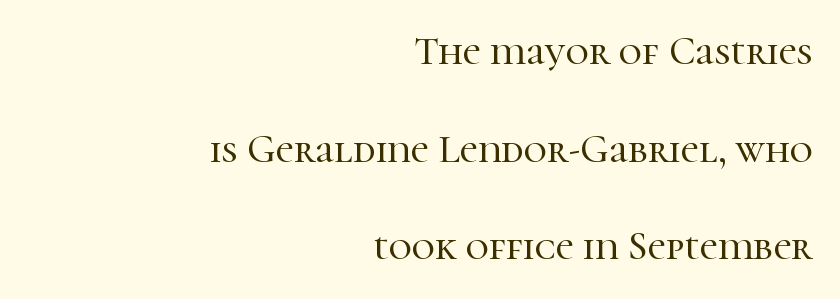
The image shows 40 px serif type, upright; set right-aligned, loose line spacing (2.44x), normal letter spacing, not underlined; high stroke contrast and a medium x-height.
